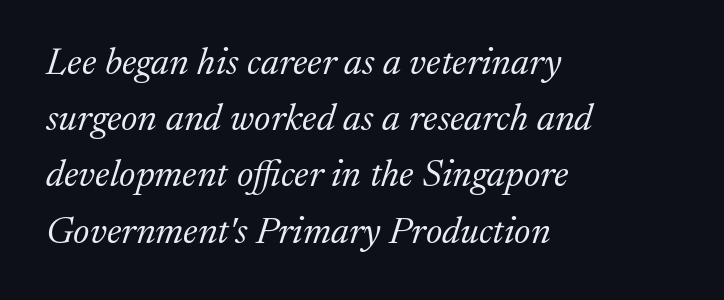
Which margin do the lines hug? The left one — the right edge is uneven. Stroke mass is kept to a normal reading level or below. The passage shown is typeset with a serif family. Between one letter and the next there's only the usual sliver of space. The string is rendered with underlining switched off.
